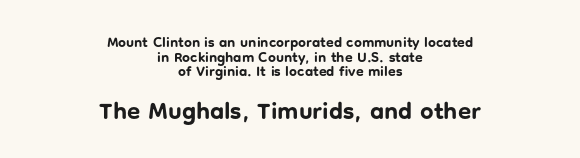
The image shows 24 px bold type, upright; set centered, tight line spacing (1.04x), normal letter spacing, not underlined; the second (bottom) block is 1.71x larger.
